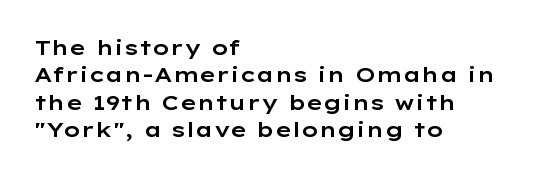
{"italic": "no", "underline": "no", "align": "left", "line_spacing": "normal", "line_spacing_ratio": 1.3, "letter_spacing": "normal", "letter_spacing_em": 0.0, "glyph_px": 21}
